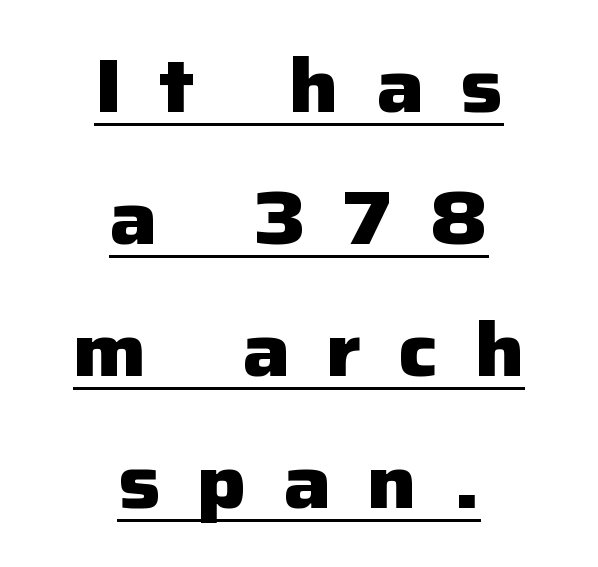
{"serif": "no", "italic": "no", "bold": "yes", "weight": "heavy", "width": "normal", "stroke_contrast": "low", "x_height": "medium", "monospaced": "no", "underline": "yes", "align": "center", "line_spacing_ratio": 1.76, "letter_spacing": "wide", "letter_spacing_em": 0.48, "glyph_px": 75}
